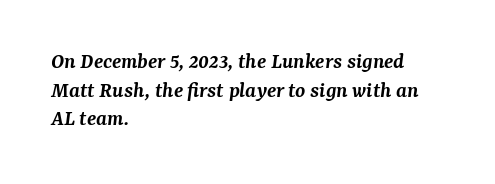
The image shows 23 px text type, italic (leaning right); set left-aligned, line spacing 1.24x, normal letter spacing, not underlined.
